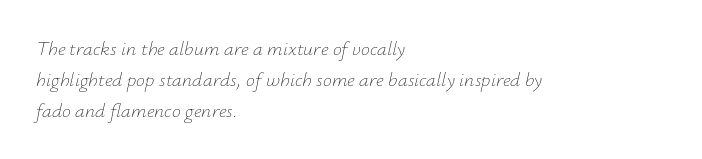
The image shows 20 px text type, italic (leaning right); set left-aligned, normal line spacing (1.54x), normal letter spacing, not underlined.
